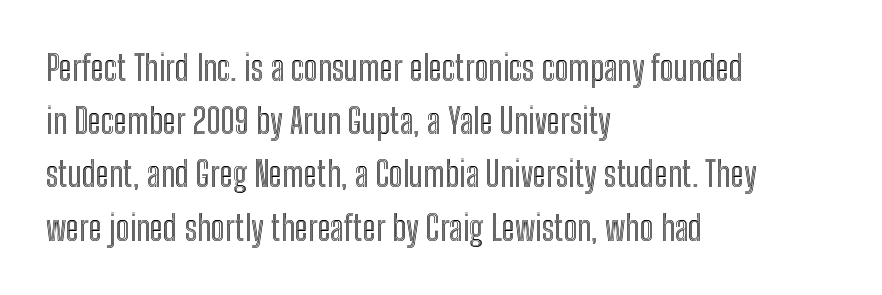
Q: Is the text italic (slanted)? A: No, it is upright.
Q: Is the text underlined? A: No.
Q: How is the paragraph aligned? A: Left-aligned.
Q: Is the spacing between letters normal or unusually wide? A: Normal.
Q: Is the spacing between lines tight, normal or loose? A: Normal.
Q: Width (condensed, normal, or wide)? A: Condensed.
Q: x-height? A: Medium.
Q: Monospaced? A: No.
